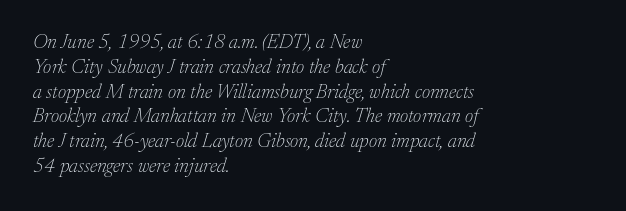
There is no visible air inserted between adjacent glyphs. Check under the words: just untouched page. Rendered with sloped, italic letterforms. Layout note: lines flush left. Stem width sits at or under what a default text font uses.
